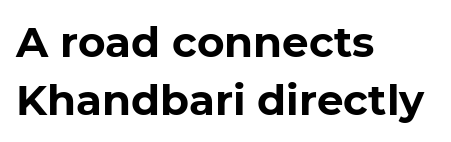
{"serif": "no", "italic": "no", "bold": "yes", "weight": "bold", "width": "normal", "stroke_contrast": "low", "x_height": "medium", "monospaced": "no", "underline": "no", "align": "left", "line_spacing": "normal", "line_spacing_ratio": 1.38, "letter_spacing": "normal", "letter_spacing_em": 0.0, "glyph_px": 42}
